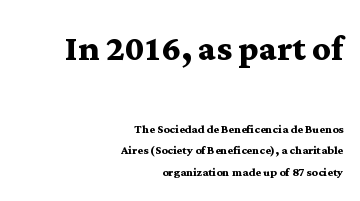
{"serif": "yes", "italic": "no", "bold": "yes", "weight": "semibold", "width": "wide", "stroke_contrast": "medium", "x_height": "medium", "monospaced": "no", "underline": "no", "align": "right", "line_spacing": "normal", "line_spacing_ratio": 1.44, "letter_spacing": "normal", "letter_spacing_em": 0.0, "larger_block": "first", "size_ratio": 3.0, "glyph_px": 45}
